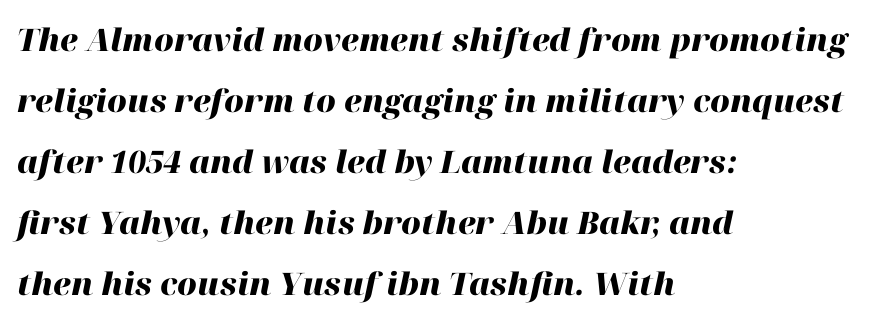
{"italic": "yes", "lean": "right", "slant_degrees": 12, "bold": "yes", "weight": "heavy", "width": "normal", "stroke_contrast": "high", "x_height": "medium", "monospaced": "no", "underline": "no", "align": "left", "line_spacing": "loose", "line_spacing_ratio": 1.97, "letter_spacing": "normal", "letter_spacing_em": 0.0, "glyph_px": 31}
